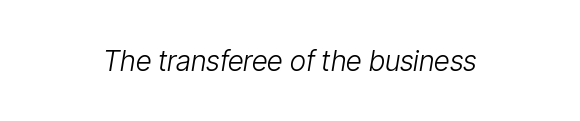
Q: Is the text bold? A: No.
Q: Is the text italic (slanted)? A: Yes, it leans right by about 9 degrees.
Q: Is the text underlined? A: No.
Q: Is the spacing between letters normal or unusually wide? A: Normal.
Q: Width (condensed, normal, or wide)? A: Condensed.
Q: Stroke contrast? A: Low.
Q: x-height? A: Medium.
Q: Monospaced? A: No.
